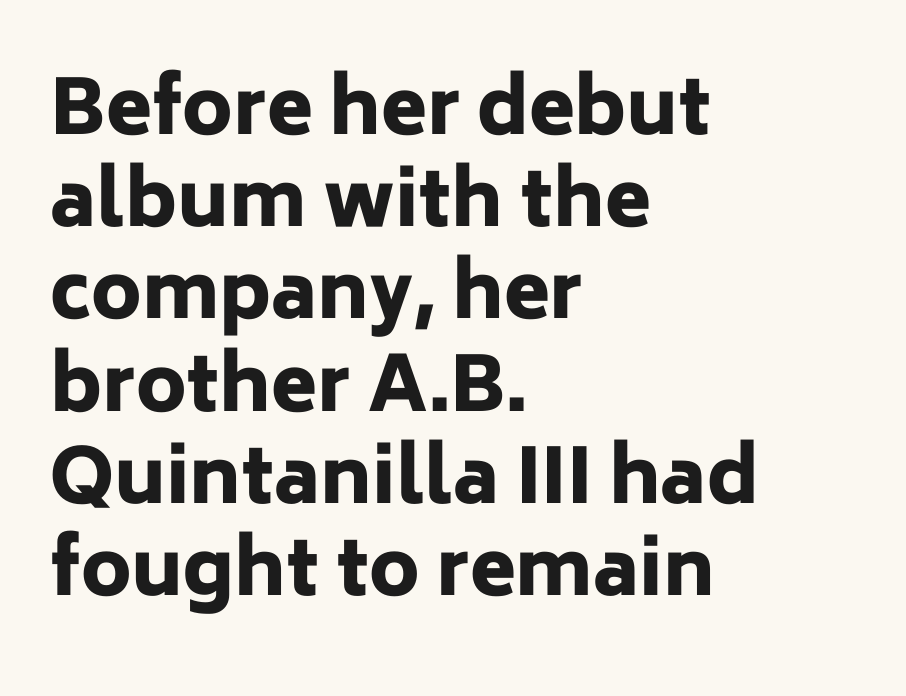
You could not count columns in this text — the font is proportionally spaced. The gap between lines stays unmarked. Where is the straight margin? On the left. The rendering uses a bold face; every stroke is thick and dark.
